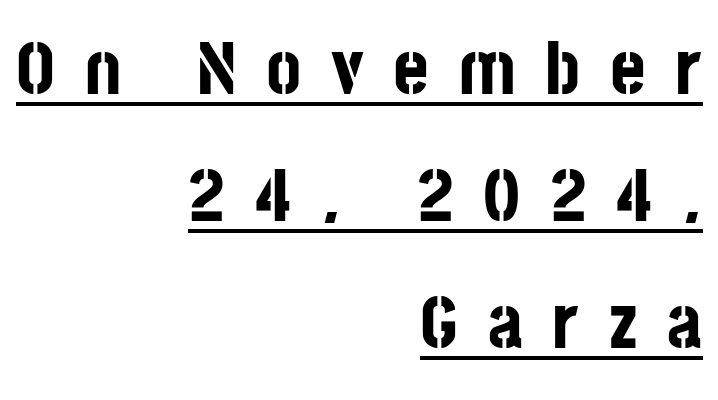
{"serif": "no", "italic": "no", "bold": "yes", "weight": "bold", "width": "condensed", "stroke_contrast": "low", "x_height": "large", "monospaced": "no", "underline": "yes", "align": "right", "line_spacing": "normal", "line_spacing_ratio": 1.67, "letter_spacing": "wide", "letter_spacing_em": 0.39, "glyph_px": 76}
